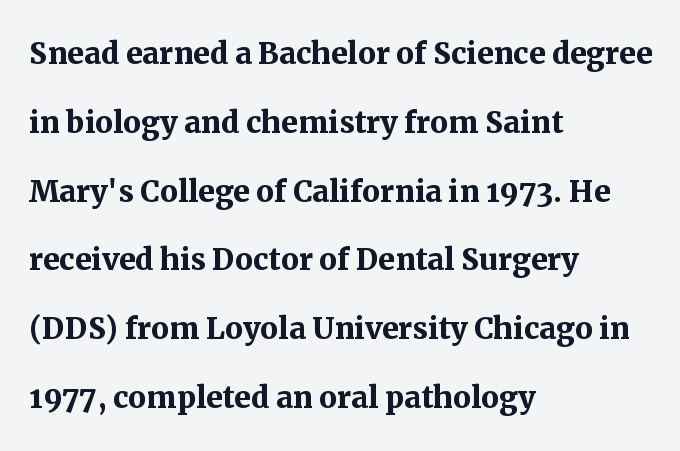
Q: Is the text bold? A: Yes.
Q: Is the text italic (slanted)? A: No, it is upright.
Q: Is the typeface a serif or a sans-serif typeface? A: Serif.
Q: Is the text underlined? A: No.
Q: How is the paragraph aligned? A: Left-aligned.
Q: Is the spacing between letters normal or unusually wide? A: Normal.
Q: Width (condensed, normal, or wide)? A: Normal.
Q: Stroke contrast? A: Medium.
Q: x-height? A: Medium.
Q: Monospaced? A: No.
